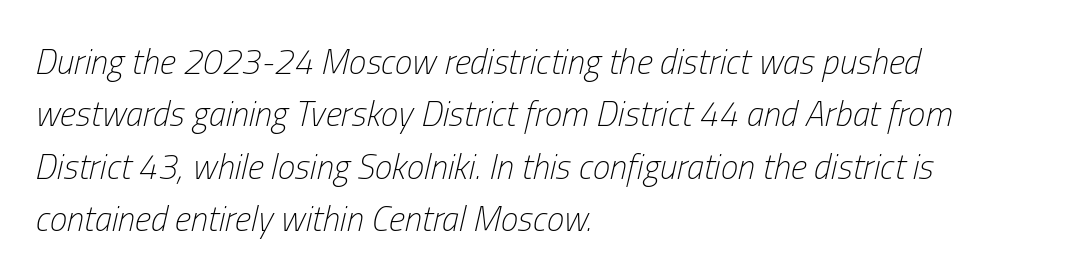
Q: Is the text bold? A: No.
Q: Is the text italic (slanted)? A: Yes, it leans right by about 13 degrees.
Q: Is the text underlined? A: No.
Q: How is the paragraph aligned? A: Left-aligned.
Q: Is the spacing between letters normal or unusually wide? A: Normal.
Q: Is the spacing between lines tight, normal or loose? A: Normal.
Q: Width (condensed, normal, or wide)? A: Condensed.
Q: Stroke contrast? A: Low.
Q: x-height? A: Medium.
Q: Monospaced? A: No.
